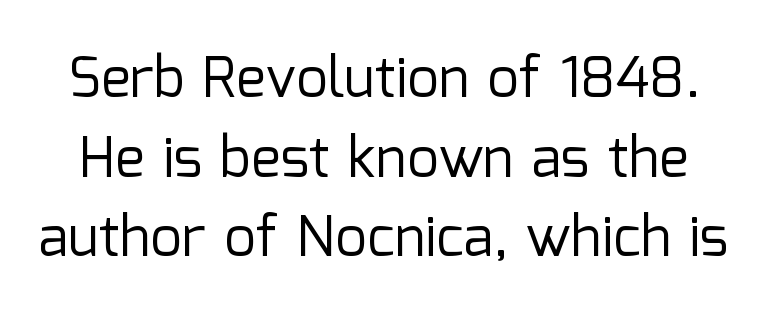
{"serif": "no", "italic": "no", "bold": "no", "weight": "regular", "width": "normal", "stroke_contrast": "low", "x_height": "medium", "monospaced": "no", "underline": "no", "line_spacing": "normal", "line_spacing_ratio": 1.42, "letter_spacing": "normal", "letter_spacing_em": 0.0, "glyph_px": 56}
